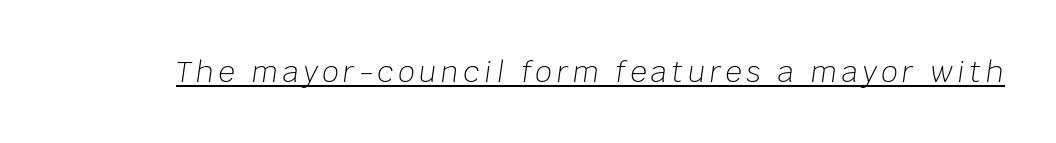
Q: Is the text bold? A: No.
Q: Is the text italic (slanted)? A: Yes, it leans right by about 8 degrees.
Q: Is the text underlined? A: Yes.
Q: Width (condensed, normal, or wide)? A: Normal.
Q: Stroke contrast? A: Low.
Q: x-height? A: Large.
Q: Monospaced? A: No.
